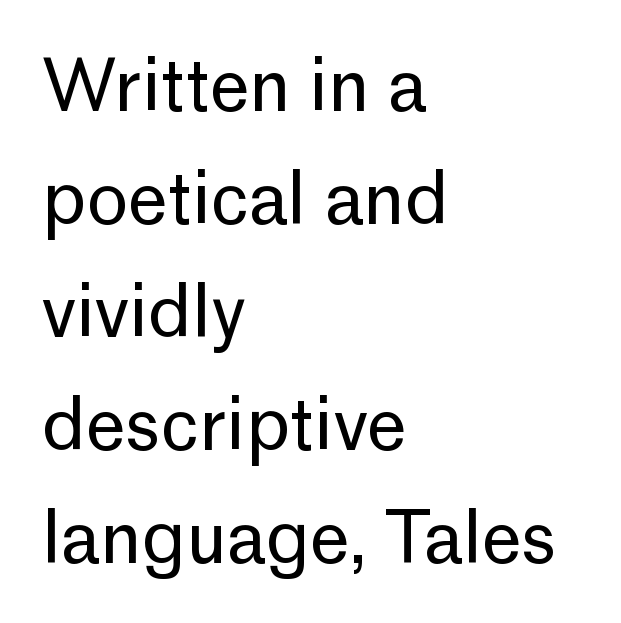
The image shows 71 px regular-weight sans-serif type, upright; set left-aligned, normal line spacing (1.59x), normal letter spacing, not underlined; low stroke contrast and a medium x-height.
